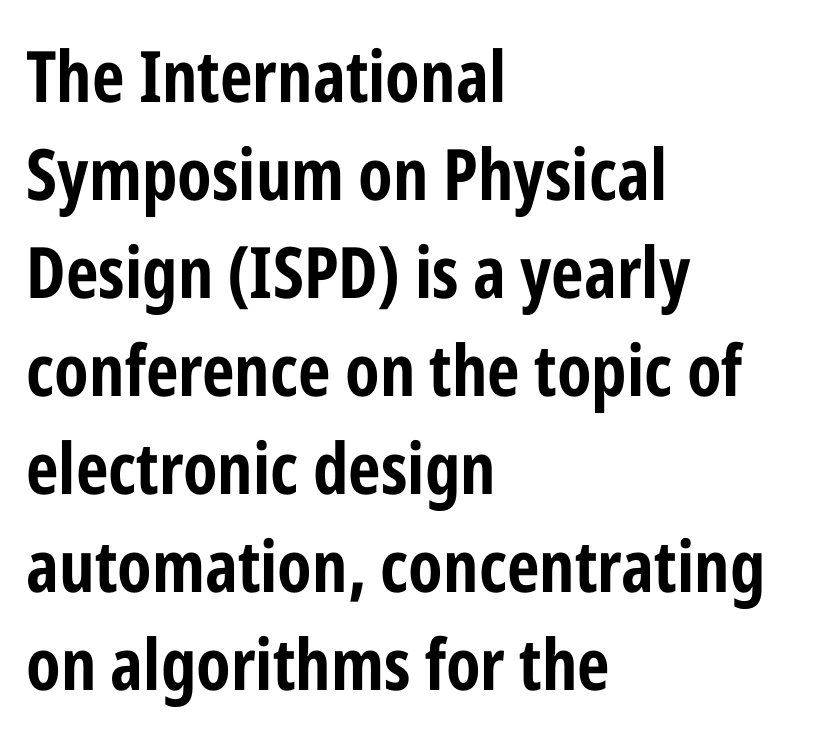
{"serif": "no", "italic": "no", "bold": "yes", "weight": "bold", "width": "condensed", "stroke_contrast": "low", "x_height": "medium", "monospaced": "no", "underline": "no", "align": "left", "line_spacing": "normal", "line_spacing_ratio": 1.38, "letter_spacing": "normal", "letter_spacing_em": 0.0, "glyph_px": 71}
